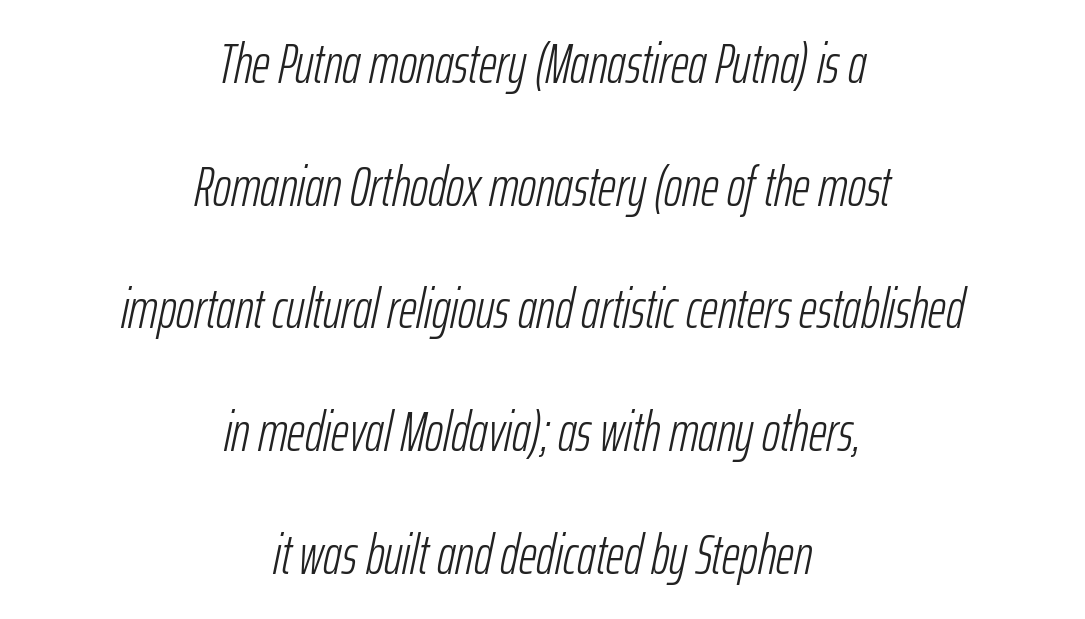
Q: Is the text bold? A: No.
Q: Is the text italic (slanted)? A: Yes, it leans right by about 12 degrees.
Q: Is the text underlined? A: No.
Q: How is the paragraph aligned? A: Centered.
Q: Is the spacing between letters normal or unusually wide? A: Normal.
Q: Is the spacing between lines tight, normal or loose? A: Loose.
Q: Width (condensed, normal, or wide)? A: Condensed.
Q: Stroke contrast? A: Low.
Q: x-height? A: Medium.
Q: Monospaced? A: No.
